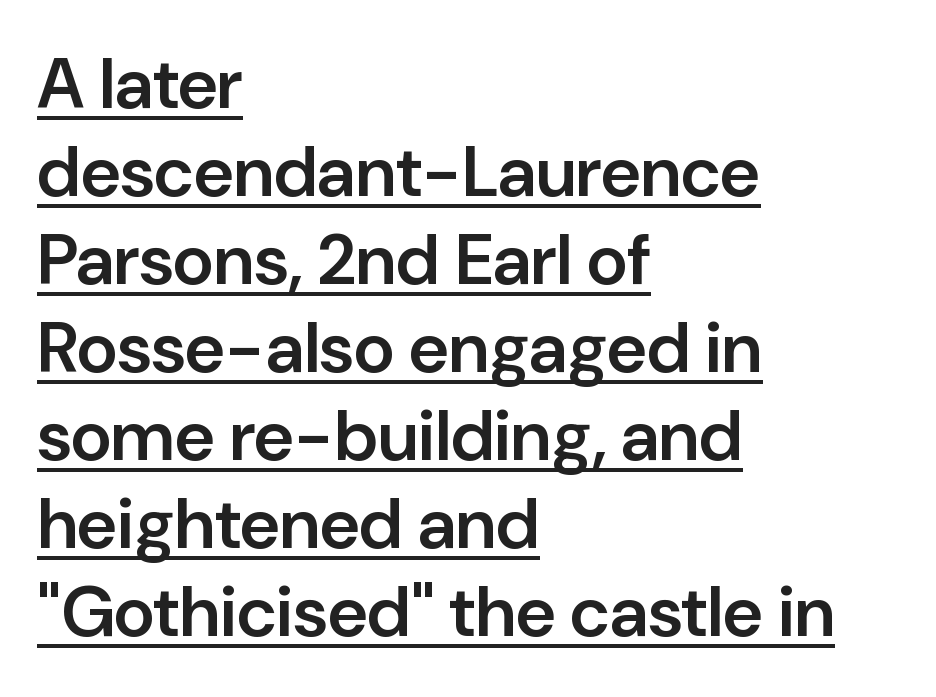
Q: Is the text bold? A: Semi-bold.
Q: Is the text italic (slanted)? A: No, it is upright.
Q: Is the typeface a serif or a sans-serif typeface? A: Sans-serif.
Q: Is the text underlined? A: Yes.
Q: How is the paragraph aligned? A: Left-aligned.
Q: Is the spacing between letters normal or unusually wide? A: Normal.
Q: Width (condensed, normal, or wide)? A: Normal.
Q: Stroke contrast? A: Low.
Q: x-height? A: Medium.
Q: Monospaced? A: No.
